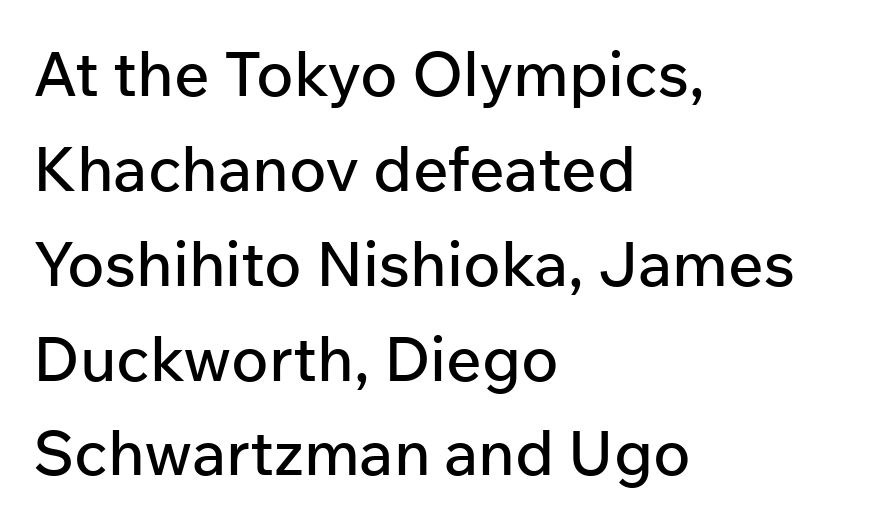
{"serif": "no", "italic": "no", "width": "normal", "stroke_contrast": "low", "x_height": "medium", "monospaced": "no", "underline": "no", "align": "left", "line_spacing": "normal", "line_spacing_ratio": 1.53, "letter_spacing": "normal", "letter_spacing_em": 0.0, "glyph_px": 62}
